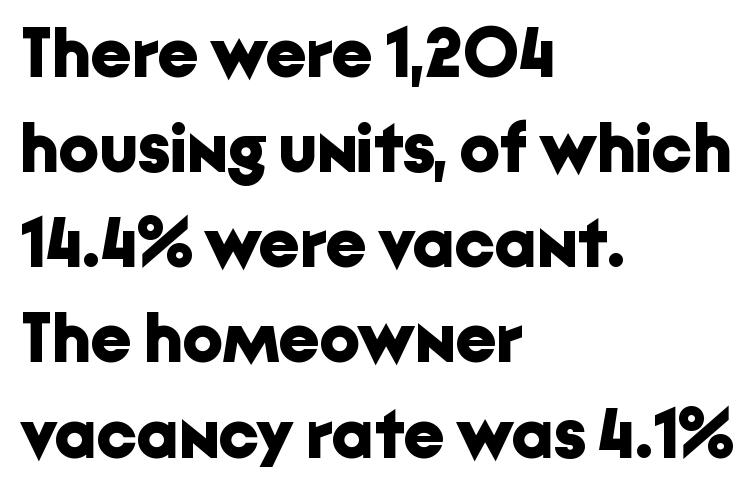
{"serif": "no", "italic": "no", "bold": "yes", "weight": "bold", "width": "normal", "stroke_contrast": "low", "x_height": "medium", "monospaced": "no", "underline": "no", "align": "left", "line_spacing": "normal", "line_spacing_ratio": 1.34, "letter_spacing": "normal", "letter_spacing_em": 0.0, "glyph_px": 71}
